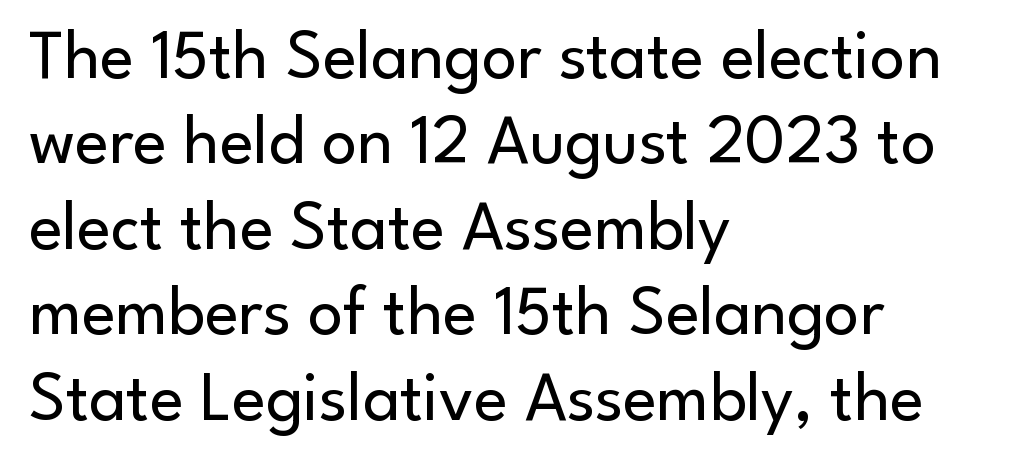
{"serif": "no", "italic": "no", "bold": "no", "weight": "regular", "width": "normal", "stroke_contrast": "low", "x_height": "small", "monospaced": "no", "underline": "no", "align": "left", "line_spacing_ratio": 1.22, "letter_spacing": "normal", "letter_spacing_em": 0.0, "glyph_px": 70}
